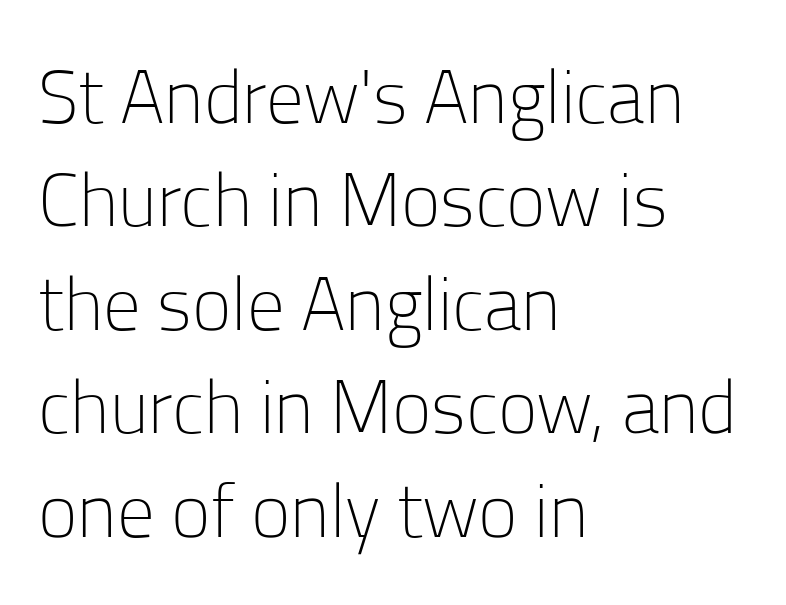
{"serif": "no", "italic": "no", "bold": "no", "weight": "light", "width": "normal", "stroke_contrast": "low", "x_height": "medium", "monospaced": "no", "underline": "no", "align": "left", "line_spacing": "normal", "line_spacing_ratio": 1.38, "letter_spacing": "normal", "letter_spacing_em": 0.0, "glyph_px": 75}
